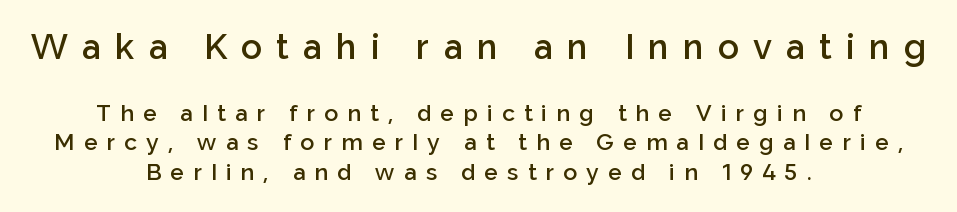
The face used here is proportionally spaced, like ordinary book or web type. Set as a demibold, roughly 600 on the weight scale. In terms of leading, this rendering sits right in the middle. The typesetter chose a symmetrical, centered arrangement here. Nobody drew a line under any word here. The face used here is rendered with a markedly widened letterfit.
